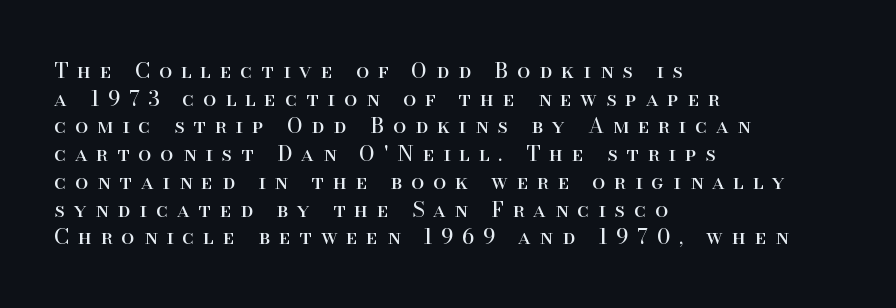
The image shows 21 px text type, upright; set left-aligned, normal line spacing (1.32x), unusually wide letter spacing (+0.43 em), not underlined.
